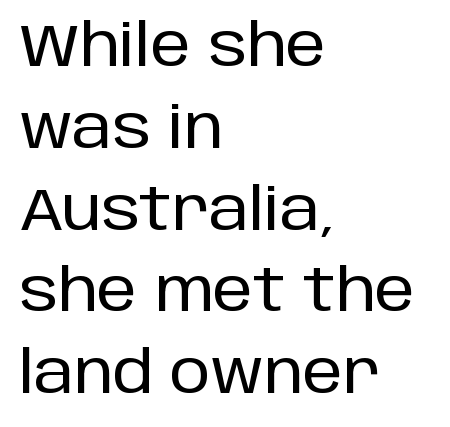
The image shows 58 px sans-serif type, upright; set left-aligned, normal line spacing (1.41x), normal letter spacing, not underlined; low stroke contrast and a large x-height.
